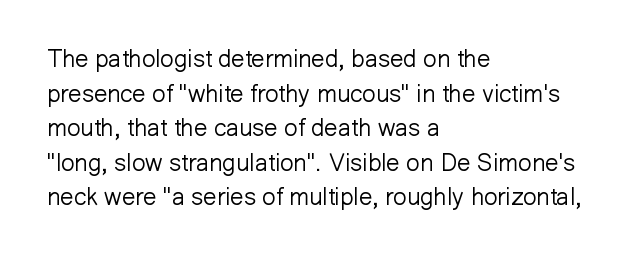
{"italic": "no", "bold": "no", "underline": "no", "align": "left", "line_spacing": "normal", "line_spacing_ratio": 1.44, "letter_spacing": "normal", "letter_spacing_em": 0.0, "glyph_px": 24}
